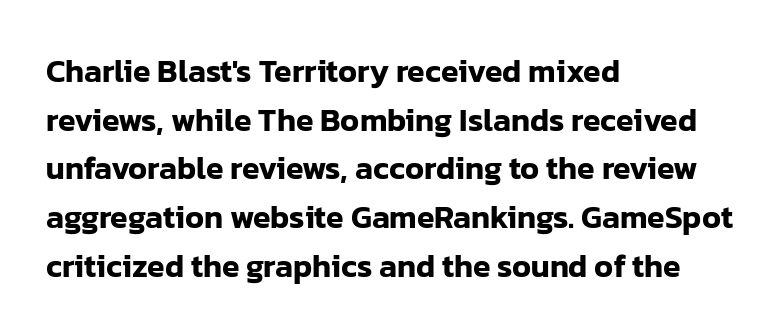
Caption: multi-line text, flush left, ragged right. The gaps between neighbouring characters are ordinary and unremarkable. Unmarked baselines from the first word to the last. The font family rendered here belongs to the sans-serif group.
